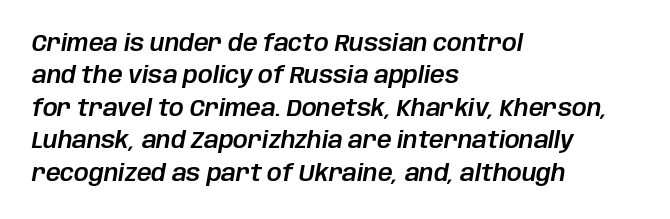
Q: Is the text italic (slanted)? A: Yes, it leans right by about 10 degrees.
Q: Is the text underlined? A: No.
Q: How is the paragraph aligned? A: Left-aligned.
Q: Is the spacing between letters normal or unusually wide? A: Normal.
Q: Is the spacing between lines tight, normal or loose? A: Normal.
